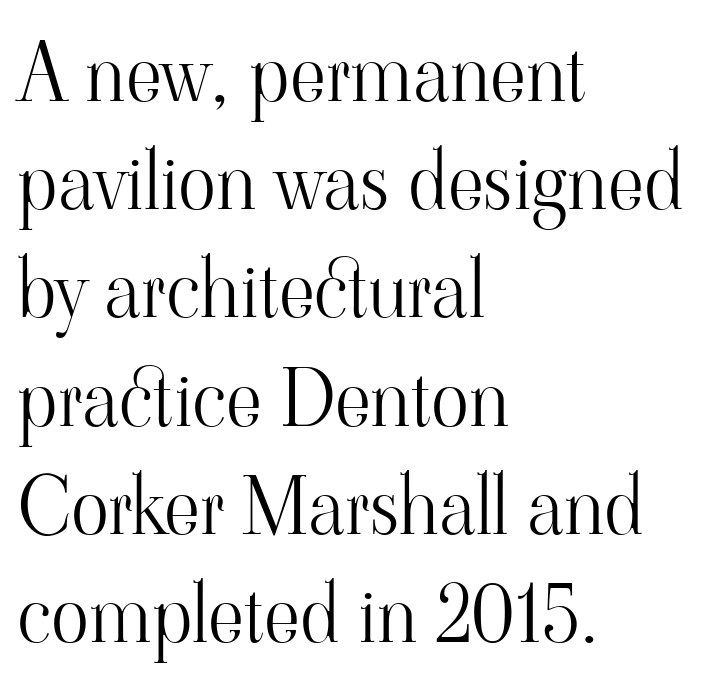
Q: Is the text bold? A: No.
Q: Is the text italic (slanted)? A: No, it is upright.
Q: Is the typeface a serif or a sans-serif typeface? A: Serif.
Q: Is the text underlined? A: No.
Q: How is the paragraph aligned? A: Left-aligned.
Q: Is the spacing between letters normal or unusually wide? A: Normal.
Q: Is the spacing between lines tight, normal or loose? A: Normal.
Q: Width (condensed, normal, or wide)? A: Normal.
Q: Stroke contrast? A: High.
Q: x-height? A: Small.
Q: Monospaced? A: No.
